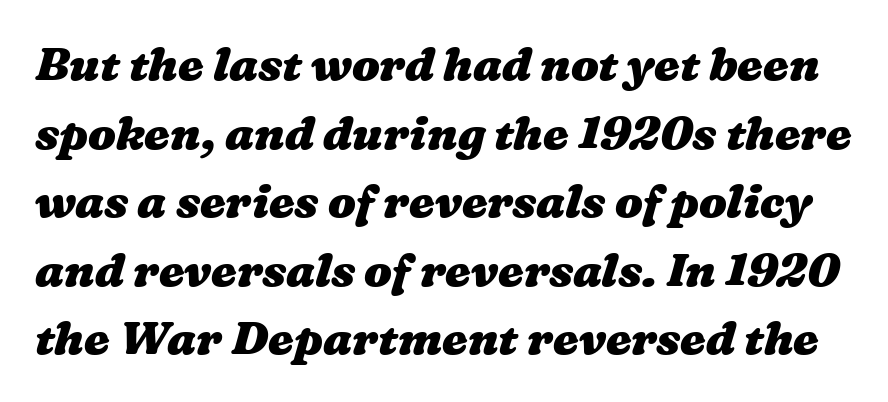
{"bold": "yes", "weight": "heavy", "width": "wide", "stroke_contrast": "medium", "x_height": "medium", "monospaced": "no", "underline": "no", "line_spacing": "normal", "line_spacing_ratio": 1.49, "letter_spacing": "normal", "letter_spacing_em": 0.0, "glyph_px": 46}
